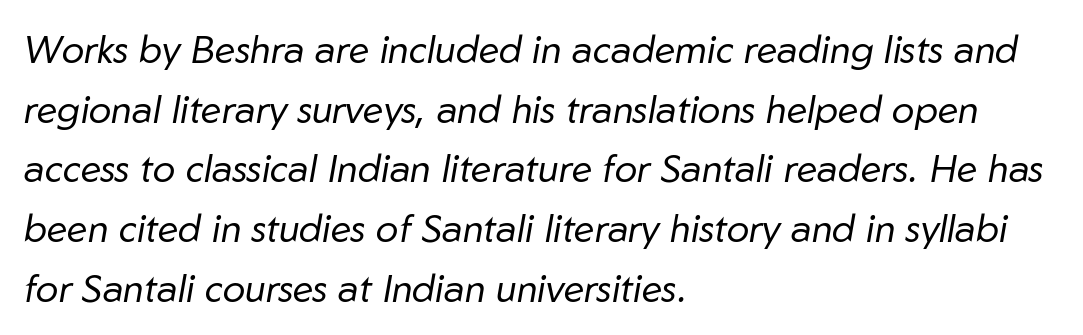
{"italic": "yes", "lean": "right", "slant_degrees": 10, "bold": "no", "weight": "regular", "width": "normal", "stroke_contrast": "low", "x_height": "medium", "monospaced": "no", "underline": "no", "align": "left", "line_spacing": "normal", "line_spacing_ratio": 1.57, "letter_spacing": "normal", "letter_spacing_em": 0.0, "glyph_px": 38}
